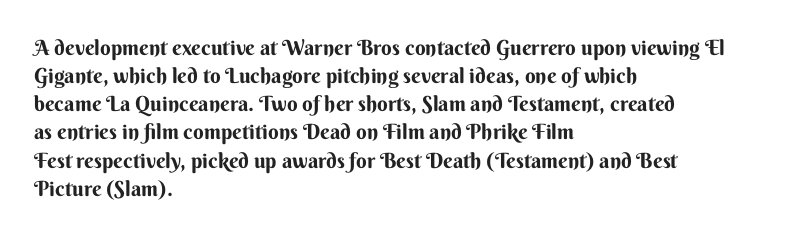
{"italic": "no", "bold": "yes", "underline": "no", "align": "left", "line_spacing": "normal", "line_spacing_ratio": 1.34, "letter_spacing": "normal", "letter_spacing_em": 0.0, "glyph_px": 21}
